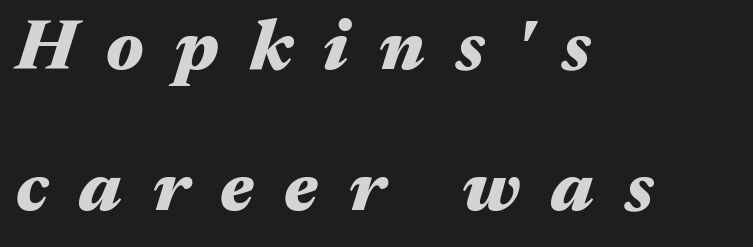
{"italic": "yes", "lean": "right", "slant_degrees": 17, "bold": "yes", "weight": "heavy", "width": "wide", "stroke_contrast": "medium", "x_height": "medium", "monospaced": "no", "underline": "no", "align": "left", "line_spacing": "loose", "line_spacing_ratio": 1.96, "letter_spacing": "wide", "letter_spacing_em": 0.43, "glyph_px": 72}
